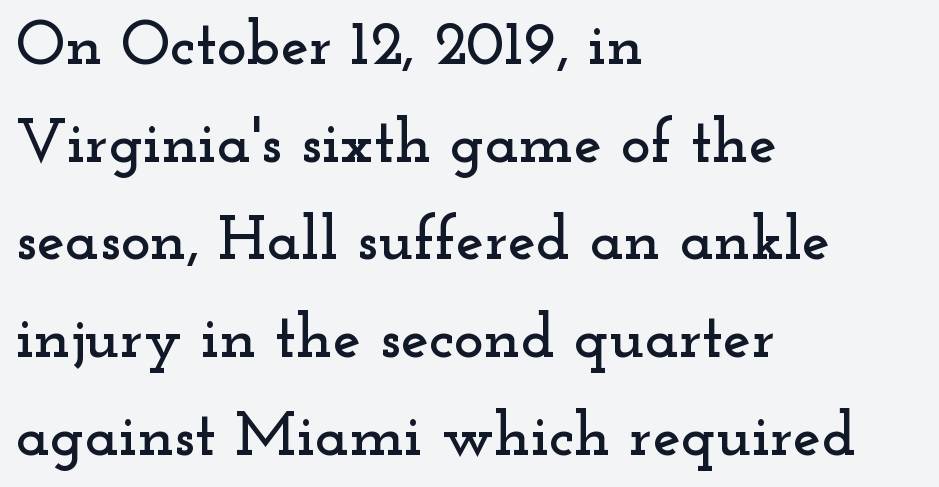
The image shows 63 px wide serif type, upright; set left-aligned, normal line spacing (1.55x), normal letter spacing, not underlined; low stroke contrast and a small x-height.
